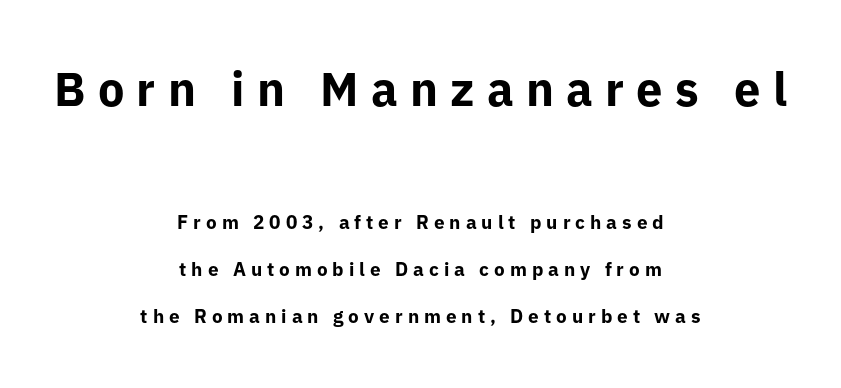
The image shows 47 px bold sans-serif type, upright; set centered, loose line spacing (2.48x), unusually wide letter spacing (+0.26 em), not underlined; the first (top) block is 2.47x larger; low stroke contrast and a medium x-height.
